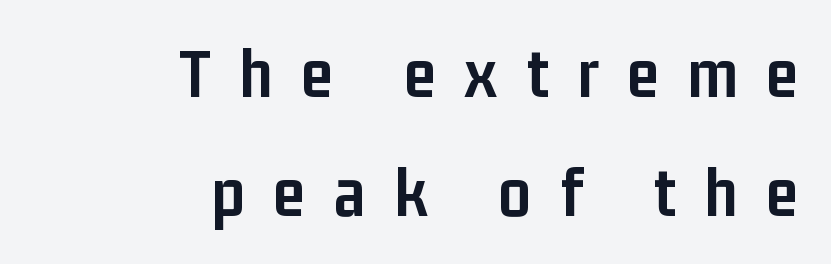
The image shows 72 px semibold, condensed sans-serif type, upright; set right-aligned, normal line spacing (1.65x), unusually wide letter spacing (+0.4 em), not underlined; low stroke contrast and a medium x-height.
